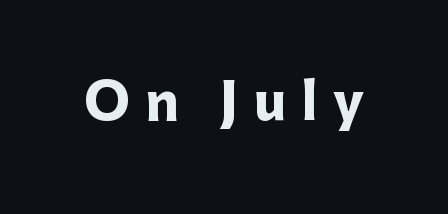
I'd call this a sans setting — the letters go barefoot. Proportional: the letters do not fall into vertical columns. On the weight axis this lands at bold, roughly 700. Has an underline been added? It has not. Is there any slant? The stems are plumb.
